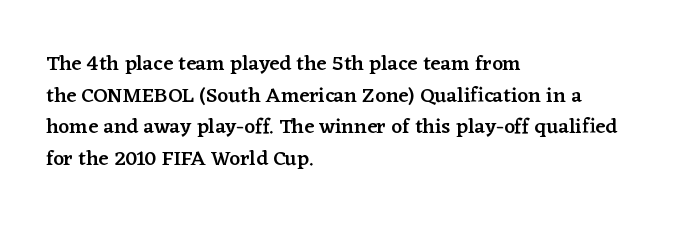
Q: Is the text bold? A: Semi-bold.
Q: Is the text italic (slanted)? A: No, it is upright.
Q: Is the text underlined? A: No.
Q: How is the paragraph aligned? A: Left-aligned.
Q: Is the spacing between letters normal or unusually wide? A: Normal.
Q: Is the spacing between lines tight, normal or loose? A: Normal.
